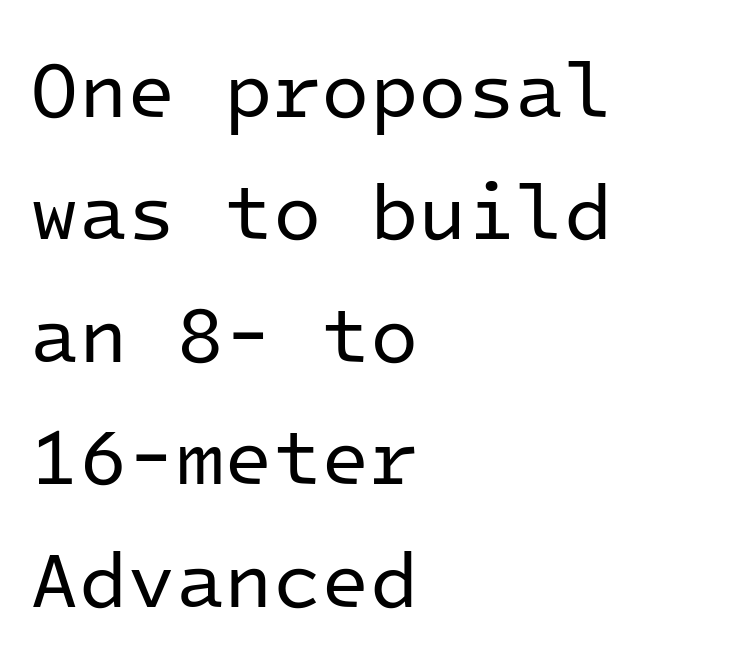
{"serif": "no", "italic": "no", "bold": "no", "weight": "regular", "width": "normal", "stroke_contrast": "low", "x_height": "medium", "monospaced": "yes", "underline": "no", "align": "left", "line_spacing": "normal", "line_spacing_ratio": 1.55, "letter_spacing": "normal", "letter_spacing_em": 0.0, "glyph_px": 79}
